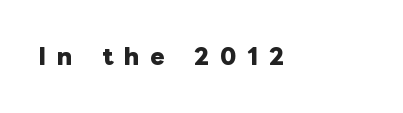
Q: Is the text bold? A: Yes.
Q: Is the text italic (slanted)? A: No, it is upright.
Q: Is the text underlined? A: No.
Q: Is the spacing between letters normal or unusually wide? A: Unusually wide.
